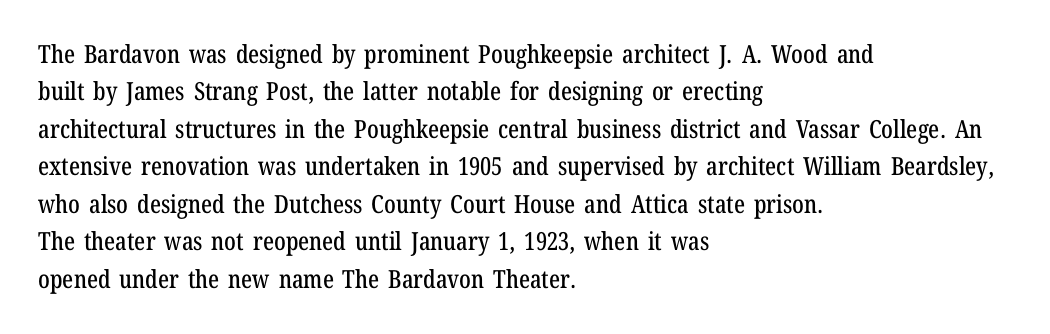
{"italic": "no", "underline": "no", "align": "left", "line_spacing": "normal", "line_spacing_ratio": 1.5, "letter_spacing": "normal", "letter_spacing_em": 0.0, "glyph_px": 25}
